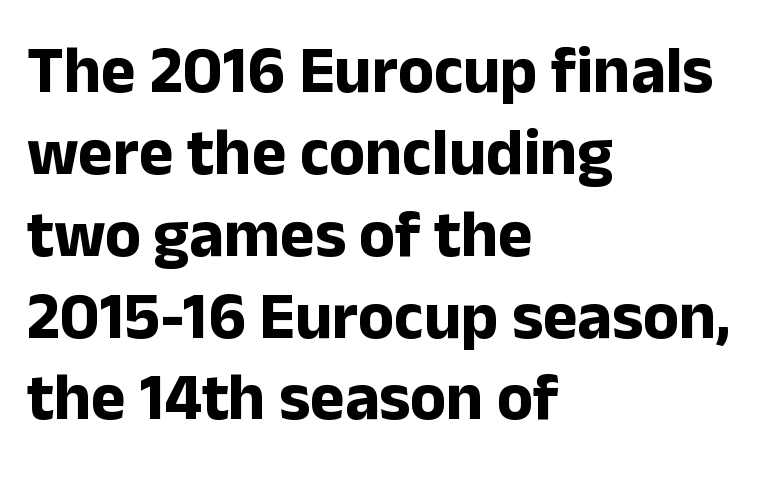
The image shows 66 px bold sans-serif type, upright; set left-aligned, line spacing 1.24x, normal letter spacing, not underlined; low stroke contrast and a medium x-height.
